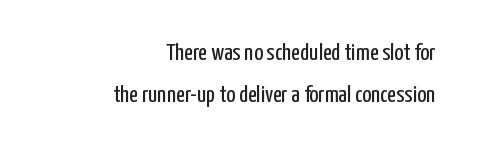
Q: Is the text bold? A: No.
Q: Is the text italic (slanted)? A: No, it is upright.
Q: Is the text underlined? A: No.
Q: How is the paragraph aligned? A: Right-aligned.
Q: Is the spacing between letters normal or unusually wide? A: Normal.
